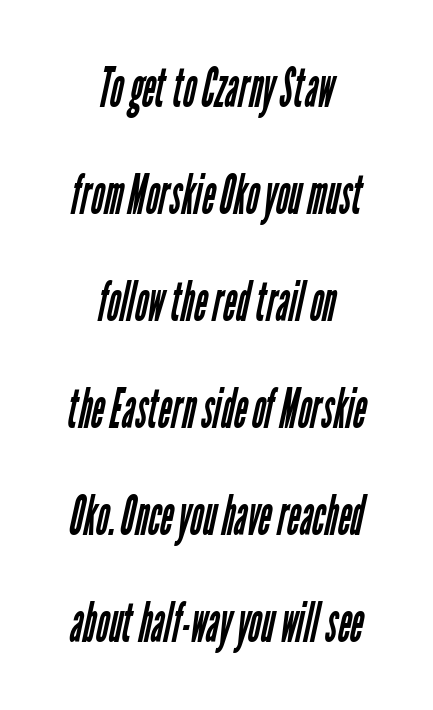
Is the stroke heavy? The answer is a plain regular-or-lighter. If you folded the block vertically in half, each line would mirror itself in length. Each new line begins a long way beneath the previous one. Inter-character spacing is left at the font's built-in metrics.
